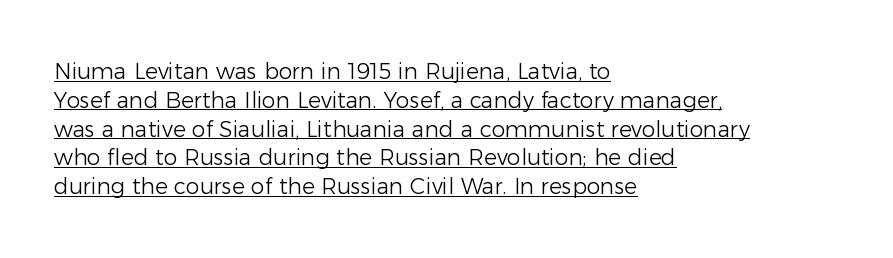
The image shows 22 px text type, upright; set left-aligned, normal line spacing (1.31x), normal letter spacing, underlined.
